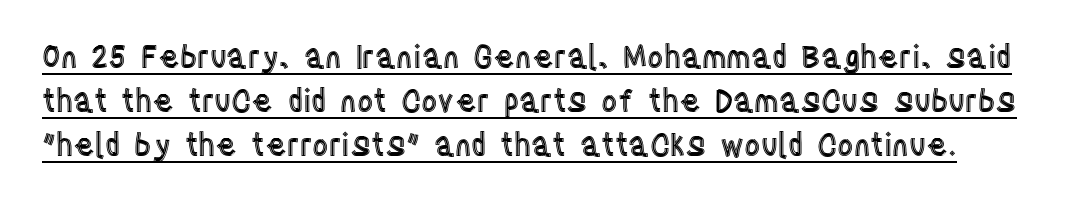
Varying glyph widths throughout — classic text-font behaviour. Rows of type keep a routine distance in the vertical direction. A rule runs beneath these lines of type. Unlike italic type, these characters show no tilt at all.
